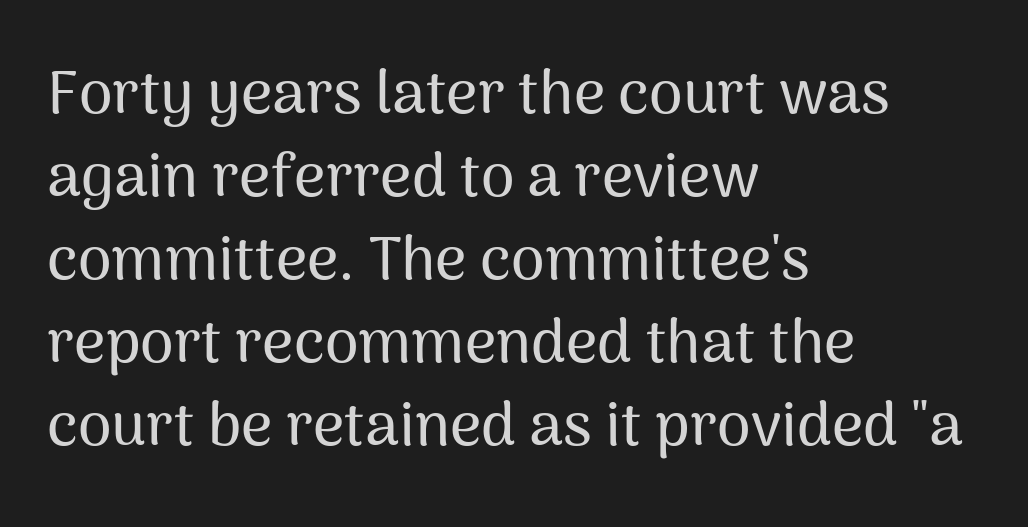
Q: Is the text italic (slanted)? A: No, it is upright.
Q: Is the typeface a serif or a sans-serif typeface? A: Sans-serif.
Q: Is the text underlined? A: No.
Q: How is the paragraph aligned? A: Left-aligned.
Q: Is the spacing between letters normal or unusually wide? A: Normal.
Q: Is the spacing between lines tight, normal or loose? A: Normal.
Q: Width (condensed, normal, or wide)? A: Normal.
Q: Stroke contrast? A: Medium.
Q: x-height? A: Medium.
Q: Monospaced? A: No.
